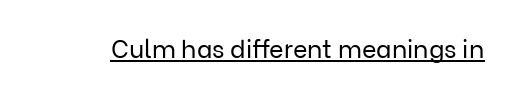
Q: Is the text bold? A: No.
Q: Is the text italic (slanted)? A: No, it is upright.
Q: Is the text underlined? A: Yes.
Q: Is the spacing between letters normal or unusually wide? A: Normal.
